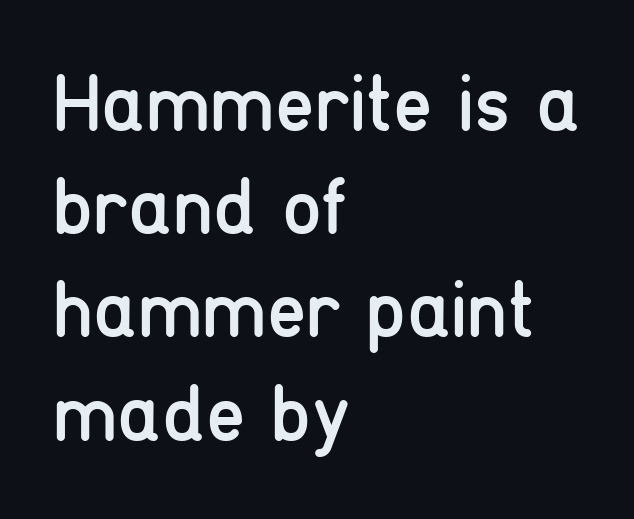
Q: Is the text bold? A: No.
Q: Is the text italic (slanted)? A: No, it is upright.
Q: Is the typeface a serif or a sans-serif typeface? A: Sans-serif.
Q: Is the text underlined? A: No.
Q: How is the paragraph aligned? A: Left-aligned.
Q: Is the spacing between letters normal or unusually wide? A: Normal.
Q: Is the spacing between lines tight, normal or loose? A: Normal.
Q: Width (condensed, normal, or wide)? A: Condensed.
Q: Stroke contrast? A: Low.
Q: x-height? A: Medium.
Q: Monospaced? A: No.
